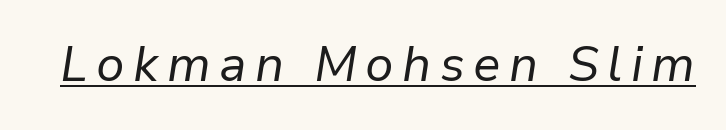
The image shows 49 px regular-weight type, italic (leaning right); set underlined; low stroke contrast and a medium x-height.
